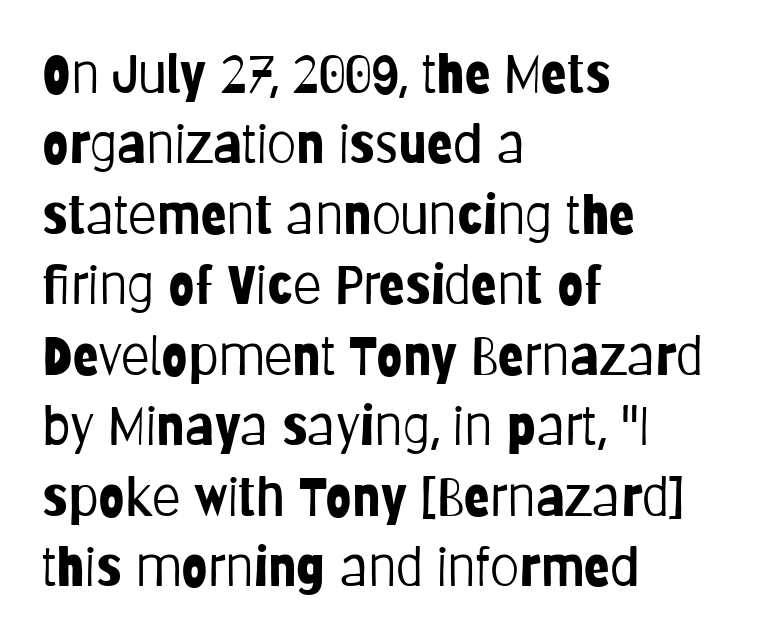
{"serif": "no", "italic": "no", "bold": "no", "weight": "light", "width": "condensed", "stroke_contrast": "low", "x_height": "large", "monospaced": "no", "underline": "no", "align": "left", "line_spacing": "normal", "line_spacing_ratio": 1.33, "letter_spacing": "normal", "letter_spacing_em": 0.0, "glyph_px": 53}
